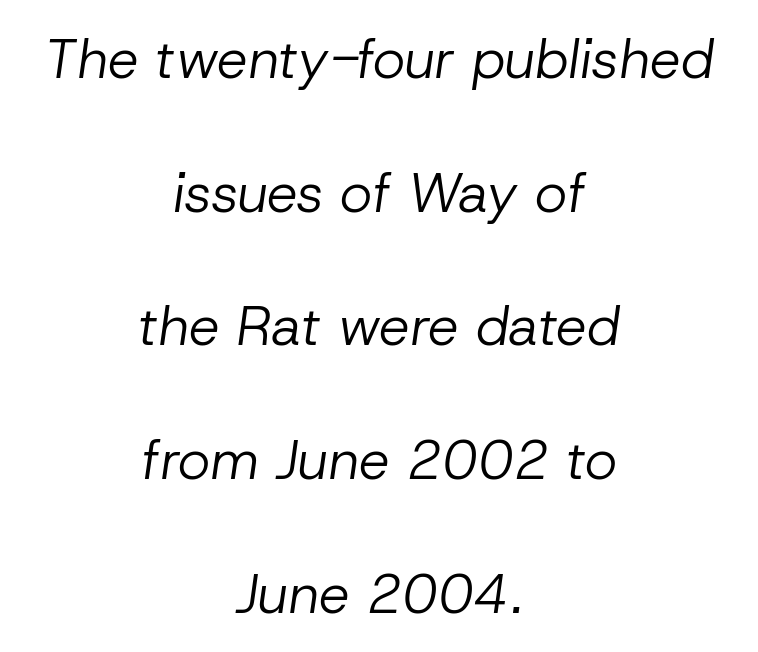
Q: Is the text bold? A: No.
Q: Is the text italic (slanted)? A: Yes, it leans right by about 8 degrees.
Q: Is the text underlined? A: No.
Q: How is the paragraph aligned? A: Centered.
Q: Is the spacing between letters normal or unusually wide? A: Normal.
Q: Is the spacing between lines tight, normal or loose? A: Loose.
Q: Width (condensed, normal, or wide)? A: Normal.
Q: Stroke contrast? A: Low.
Q: x-height? A: Medium.
Q: Monospaced? A: No.
